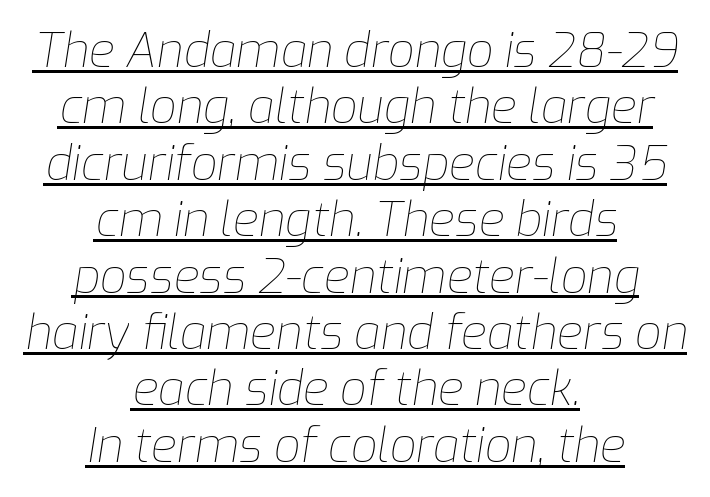
The rendering uses natural spacing where letterforms have individual widths. Students, observe the line beneath the letters — that is underlining. A light-to-regular cut is what we see here. The font's italic variant was chosen for this text.
